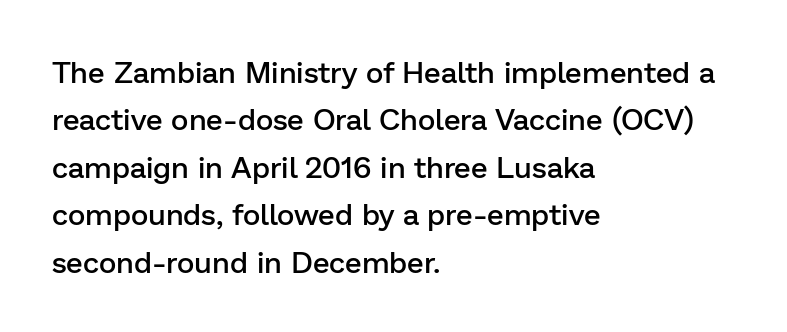
Q: Is the text bold? A: Semi-bold.
Q: Is the text italic (slanted)? A: No, it is upright.
Q: Is the typeface a serif or a sans-serif typeface? A: Sans-serif.
Q: Is the text underlined? A: No.
Q: How is the paragraph aligned? A: Left-aligned.
Q: Is the spacing between letters normal or unusually wide? A: Normal.
Q: Is the spacing between lines tight, normal or loose? A: Normal.
Q: Width (condensed, normal, or wide)? A: Normal.
Q: Stroke contrast? A: Low.
Q: x-height? A: Medium.
Q: Monospaced? A: No.
